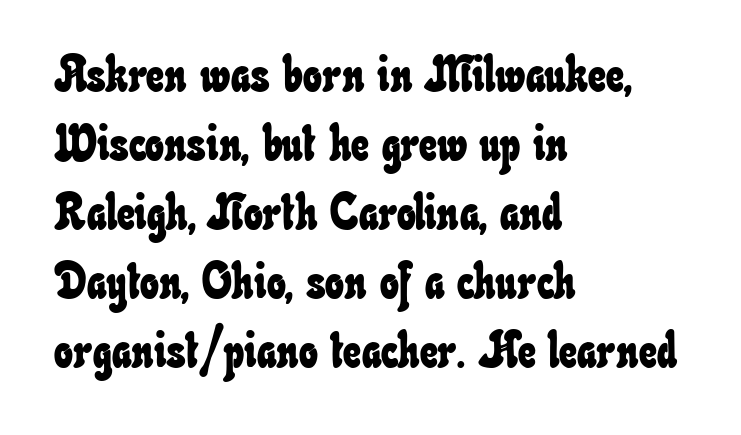
Q: Is the text underlined? A: No.
Q: How is the paragraph aligned? A: Left-aligned.
Q: Is the spacing between letters normal or unusually wide? A: Normal.
Q: Is the spacing between lines tight, normal or loose? A: Normal.
Q: Width (condensed, normal, or wide)? A: Condensed.
Q: Stroke contrast? A: Low.
Q: x-height? A: Small.
Q: Monospaced? A: No.
